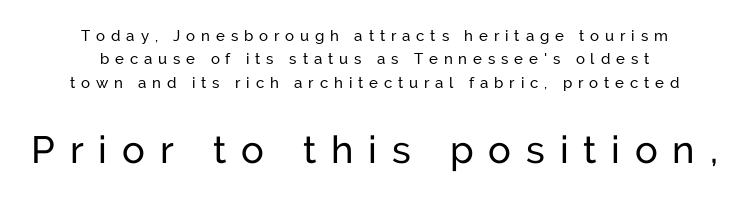
The image shows 38 px regular-weight sans-serif type, upright; set centered, normal line spacing (1.56x), unusually wide letter spacing (+0.39 em), not underlined; the second (bottom) block is 2.53x larger; low stroke contrast and a medium x-height.
